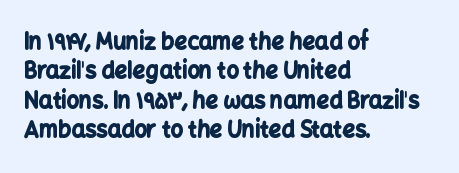
{"italic": "no", "bold": "yes", "underline": "no", "align": "left", "line_spacing": "normal", "line_spacing_ratio": 1.33, "letter_spacing": "normal", "letter_spacing_em": 0.0, "glyph_px": 22}
